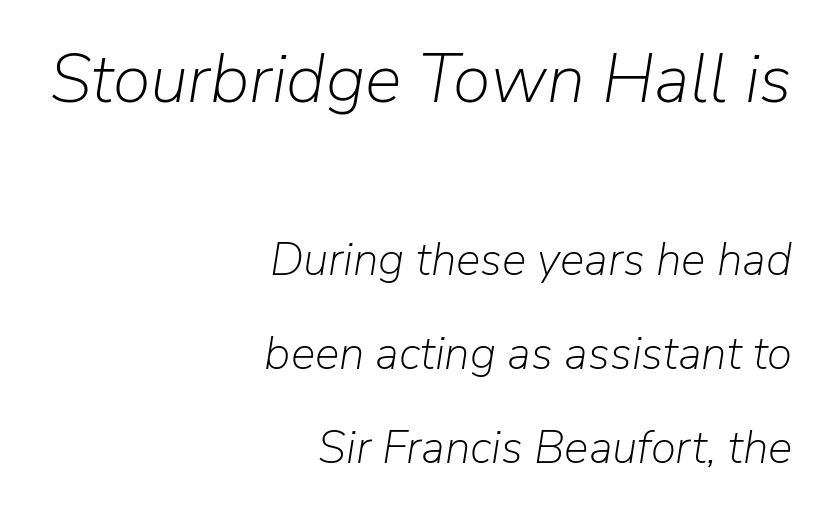
The image shows 69 px light type, italic (leaning right); set right-aligned, loose line spacing (2.04x), normal letter spacing, not underlined; the first (top) block is 1.5x larger; low stroke contrast and a medium x-height.
